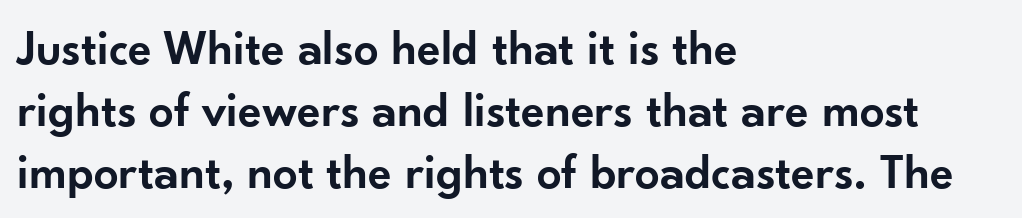
The image shows 49 px semibold sans-serif type, upright; set left-aligned, normal line spacing (1.27x), normal letter spacing, not underlined; low stroke contrast and a small x-height.
